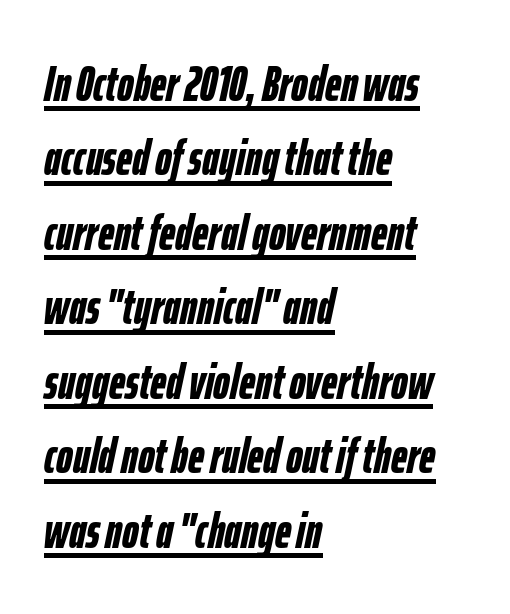
{"italic": "yes", "lean": "right", "slant_degrees": 12, "bold": "yes", "weight": "semibold", "width": "condensed", "stroke_contrast": "low", "x_height": "medium", "monospaced": "no", "underline": "yes", "align": "left", "line_spacing": "normal", "line_spacing_ratio": 1.49, "letter_spacing": "normal", "letter_spacing_em": 0.0, "glyph_px": 50}
